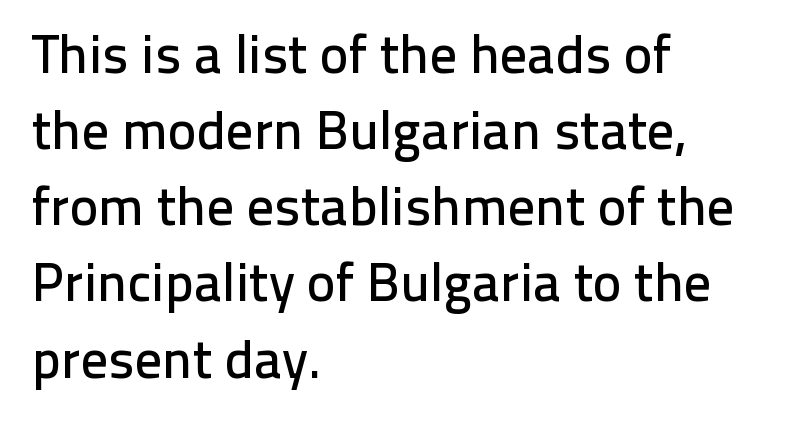
{"serif": "no", "italic": "no", "width": "normal", "stroke_contrast": "low", "x_height": "medium", "monospaced": "no", "underline": "no", "align": "left", "line_spacing": "normal", "line_spacing_ratio": 1.41, "letter_spacing": "normal", "letter_spacing_em": 0.0, "glyph_px": 54}
